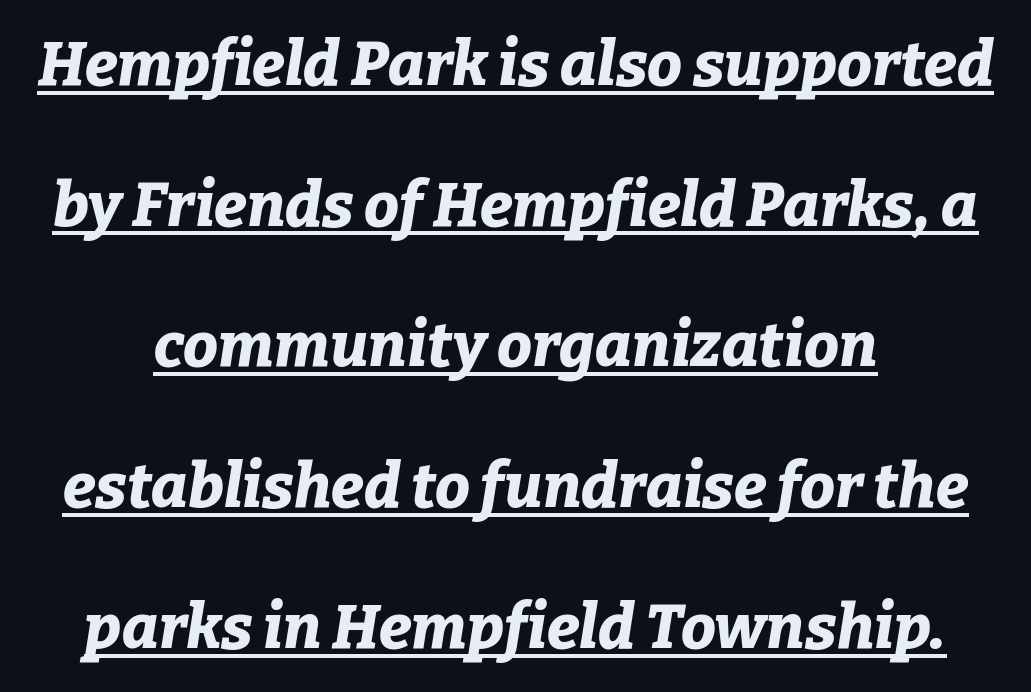
Q: Is the text bold? A: Yes.
Q: Is the text italic (slanted)? A: Yes, it leans right by about 9 degrees.
Q: Is the text underlined? A: Yes.
Q: How is the paragraph aligned? A: Centered.
Q: Is the spacing between letters normal or unusually wide? A: Normal.
Q: Is the spacing between lines tight, normal or loose? A: Loose.
Q: Width (condensed, normal, or wide)? A: Normal.
Q: Stroke contrast? A: Low.
Q: x-height? A: Medium.
Q: Monospaced? A: No.
